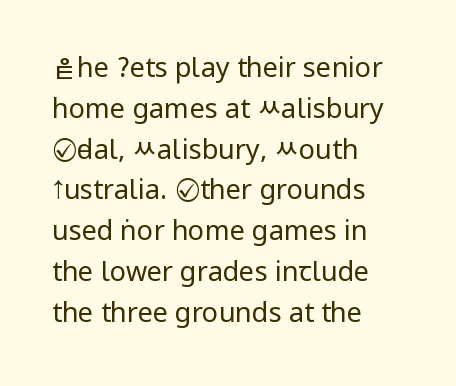
The passage shown stacks its lines at a standard gap. Plain, unruled lines of type. Summary of weight: not heavy and not bold. The rendering keeps characters at their native spacing. Notice how the stems are strictly vertical — no italics here.
